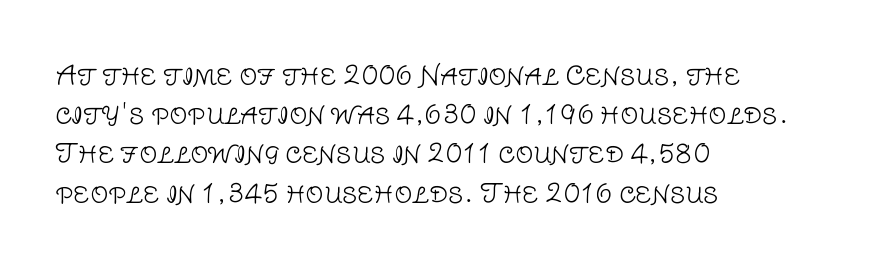
{"bold": "no", "underline": "no", "align": "left", "line_spacing": "normal", "line_spacing_ratio": 1.57, "letter_spacing": "normal", "letter_spacing_em": 0.0, "glyph_px": 25}
